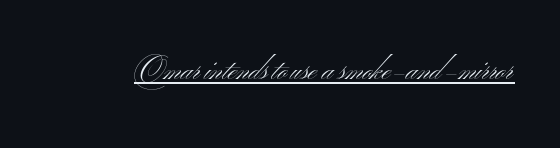
The cut favours lightness, reaching ordinary text weight at its darkest. How are the letters spaced? Ordinarily, with no added tracking. Like a heading marked for emphasis, these lines bear an underscore. The rendering uses natural spacing where letterforms have individual widths.
